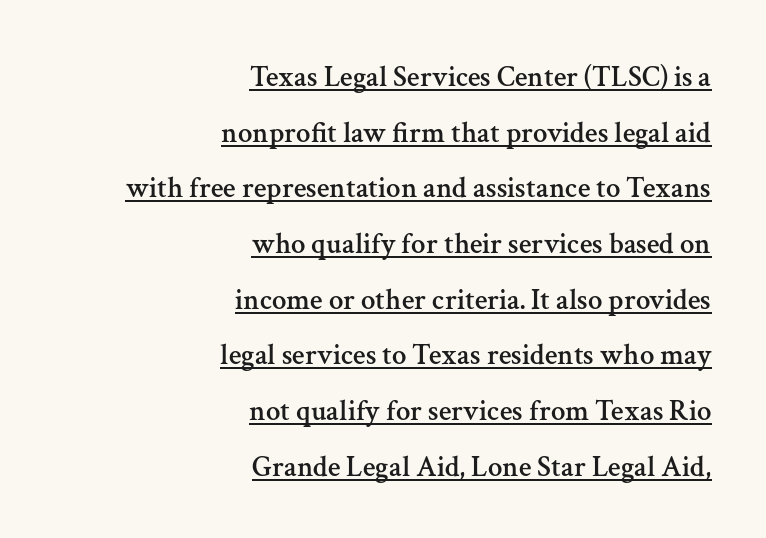
The image shows 29 px serif type, upright; set right-aligned, loose line spacing (1.92x), normal letter spacing, underlined; medium stroke contrast and a medium x-height.
